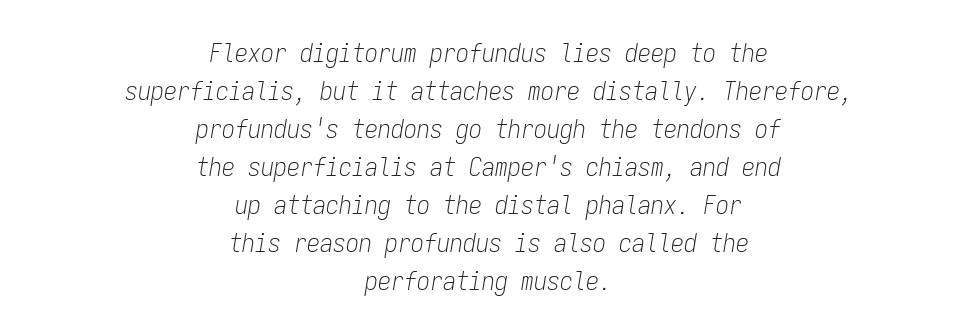
The image shows 26 px text type, italic (leaning right); set centered, normal line spacing (1.46x), normal letter spacing, not underlined.
